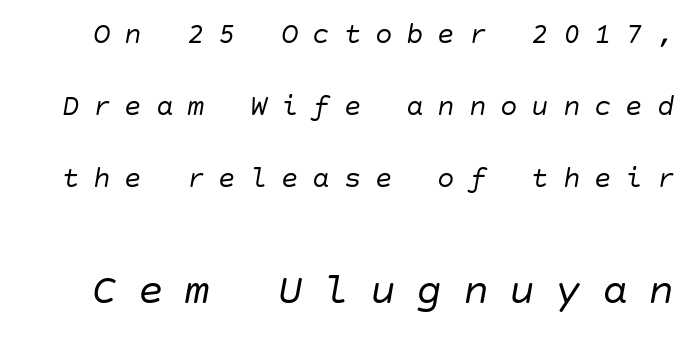
The passage shown is not underscored anywhere. Line spacing here is loose. The tracking jumps out immediately: characters are airy and widely separated. The strokes are not fattened; the text isn't bold. Look at the glyph heights: the lower group is clearly the bigger setting. Every character sits at an angle, as italics do.
